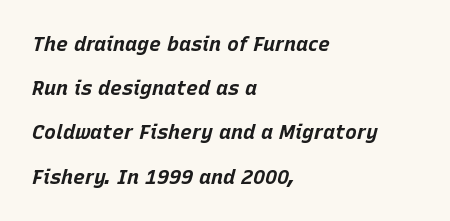
{"italic": "yes", "lean": "right", "slant_degrees": 15, "bold": "yes", "underline": "no", "align": "left", "line_spacing": "loose", "line_spacing_ratio": 2.21, "letter_spacing": "normal", "letter_spacing_em": 0.0, "glyph_px": 20}
